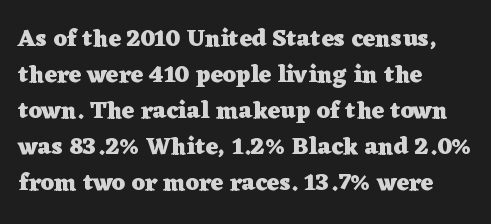
These lines are set flush left with a ragged right edge. Upright lettering throughout. Compared with typical body copy, the letter spacing here is the same. The line-height multiplier appears to be the usual default.
